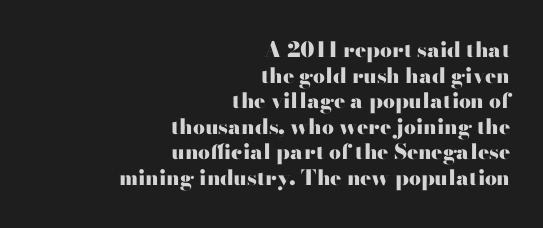
No extra tracking has been applied to these lines. The baseline area is clear. The face used here has the dense, thick strokes of a bold. The paragraph has a hard right edge and a soft left edge. The letters stand straight up with perfectly vertical stems.
